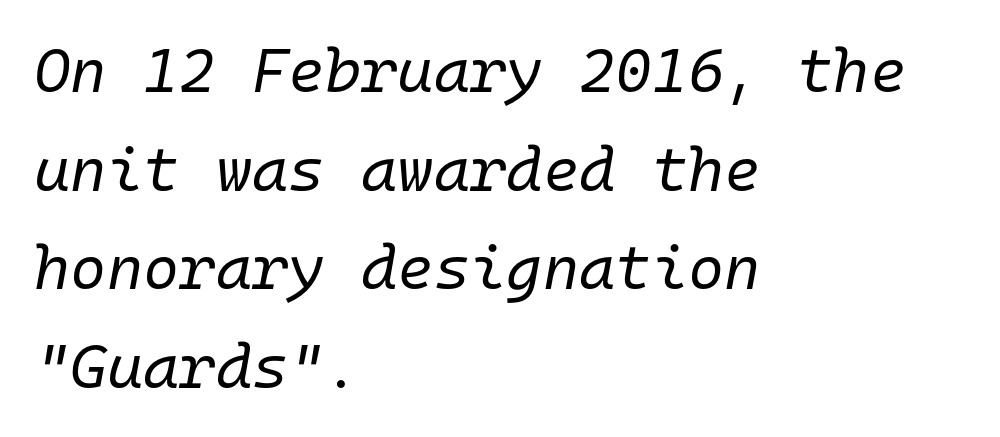
The image shows 62 px regular-weight type, italic (leaning right), monospaced; set left-aligned, normal line spacing (1.59x), normal letter spacing, not underlined; low stroke contrast and a medium x-height.
